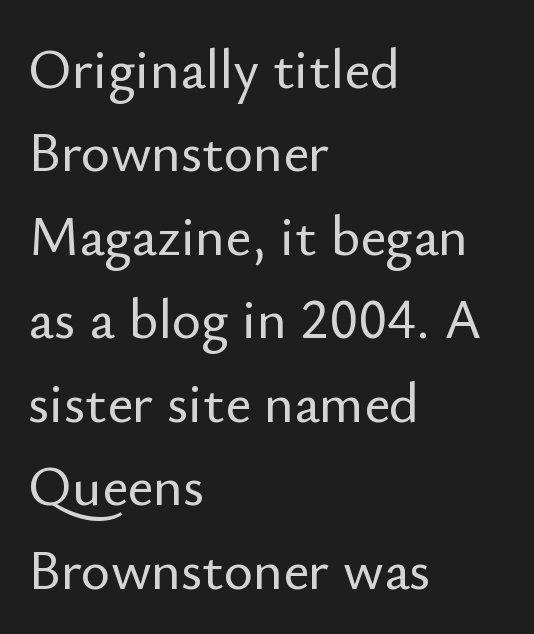
The face used here is rendered with its standard letterfit. Caption: multi-line text, flush left, ragged right. Any mark beneath the type? The region is blank. Typographically, this falls in the sans-serif category. The letters stand straight up with perfectly vertical stems. You could not count columns in this text — the font is proportionally spaced.
